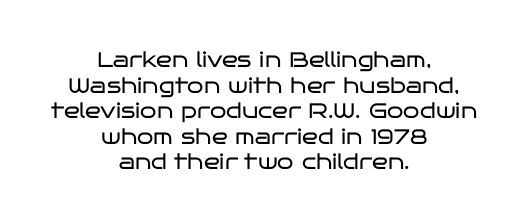
Q: Is the text bold? A: No.
Q: Is the text italic (slanted)? A: No, it is upright.
Q: Is the text underlined? A: No.
Q: How is the paragraph aligned? A: Centered.
Q: Is the spacing between letters normal or unusually wide? A: Normal.
